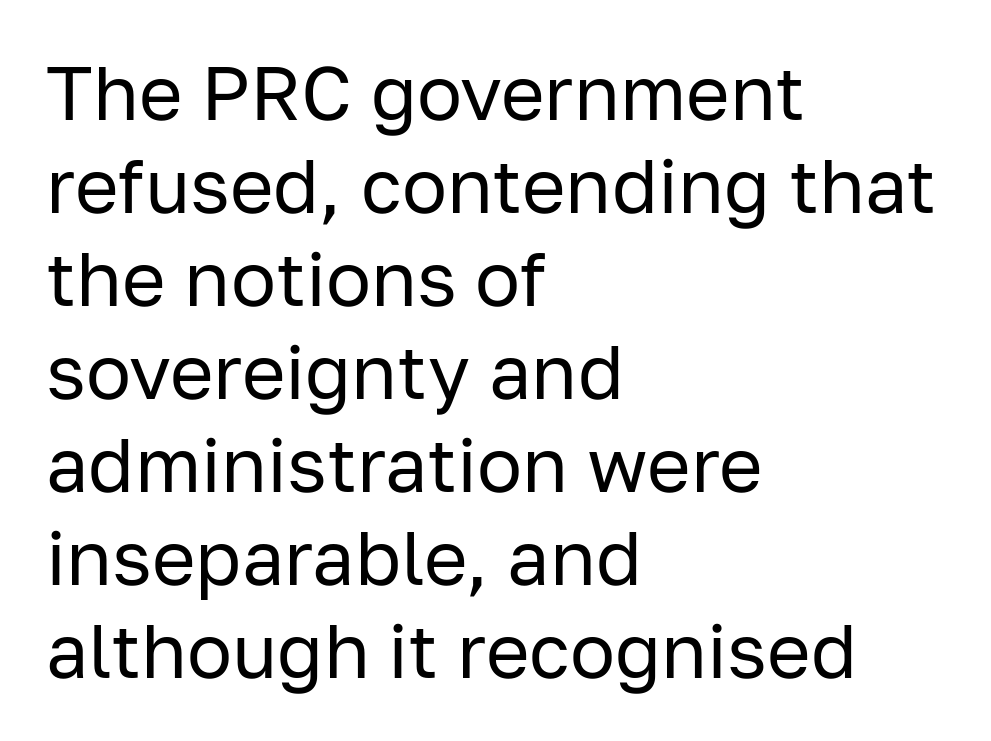
Q: Is the text bold? A: No.
Q: Is the text italic (slanted)? A: No, it is upright.
Q: Is the typeface a serif or a sans-serif typeface? A: Sans-serif.
Q: Is the text underlined? A: No.
Q: How is the paragraph aligned? A: Left-aligned.
Q: Is the spacing between letters normal or unusually wide? A: Normal.
Q: Width (condensed, normal, or wide)? A: Normal.
Q: Stroke contrast? A: Low.
Q: x-height? A: Medium.
Q: Monospaced? A: No.
